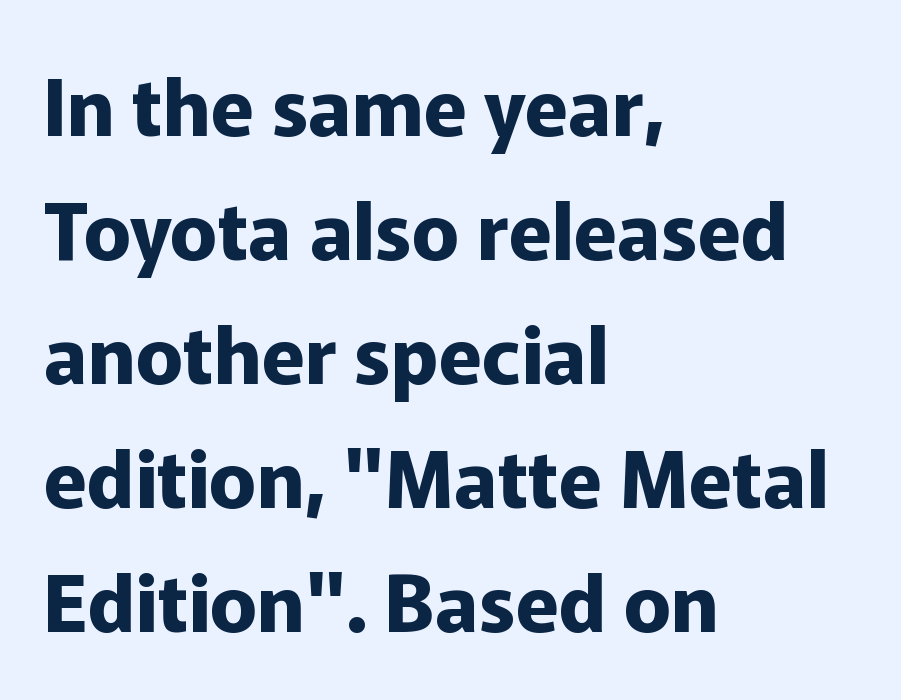
Q: Is the text bold? A: Yes.
Q: Is the text italic (slanted)? A: No, it is upright.
Q: Is the typeface a serif or a sans-serif typeface? A: Sans-serif.
Q: Is the text underlined? A: No.
Q: How is the paragraph aligned? A: Left-aligned.
Q: Is the spacing between letters normal or unusually wide? A: Normal.
Q: Is the spacing between lines tight, normal or loose? A: Normal.
Q: Width (condensed, normal, or wide)? A: Normal.
Q: Stroke contrast? A: Low.
Q: x-height? A: Medium.
Q: Monospaced? A: No.
